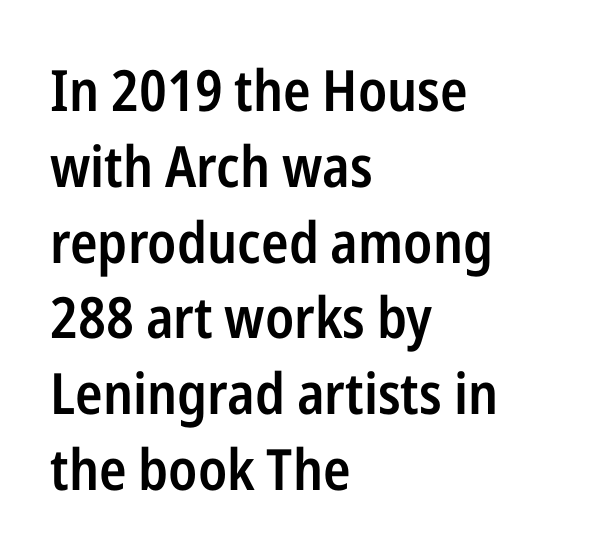
Q: Is the text bold? A: Semi-bold.
Q: Is the text italic (slanted)? A: No, it is upright.
Q: Is the typeface a serif or a sans-serif typeface? A: Sans-serif.
Q: Is the text underlined? A: No.
Q: How is the paragraph aligned? A: Left-aligned.
Q: Is the spacing between letters normal or unusually wide? A: Normal.
Q: Is the spacing between lines tight, normal or loose? A: Normal.
Q: Width (condensed, normal, or wide)? A: Condensed.
Q: Stroke contrast? A: Low.
Q: x-height? A: Medium.
Q: Monospaced? A: No.
